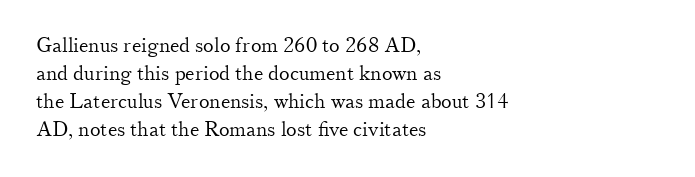
A roman cut, with each character standing at attention. Compared with a centered layout, this one pins lines to the left instead. Evenly set lines give the paragraph a standard silhouette. Heft: none added — not bold. The baseline area is clear.
